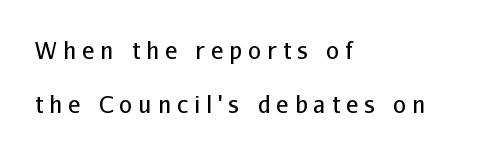
{"italic": "no", "bold": "no", "underline": "no", "align": "left", "line_spacing": "loose", "line_spacing_ratio": 2.33, "letter_spacing": "wide", "letter_spacing_em": 0.27, "glyph_px": 23}
